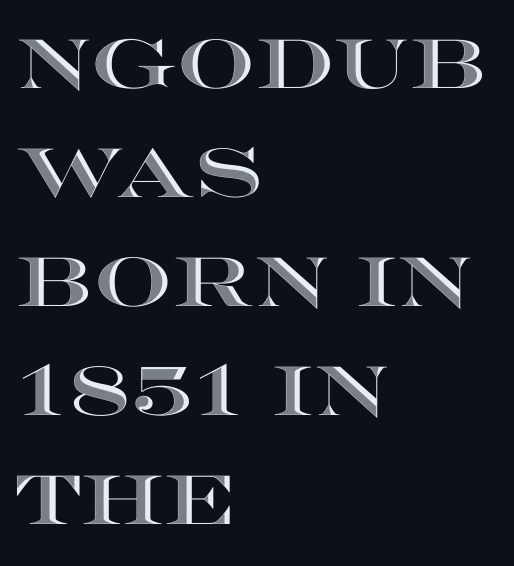
The image shows 69 px wide type, upright; set left-aligned, normal line spacing (1.58x), normal letter spacing, not underlined; a large x-height.
